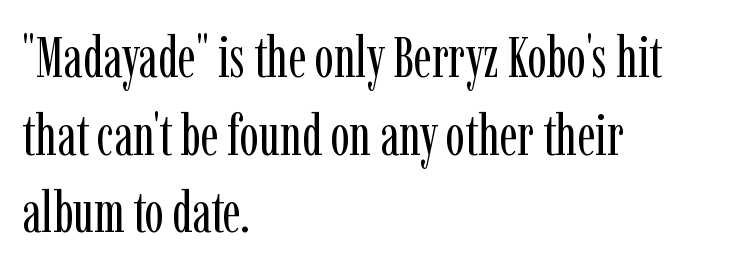
{"serif": "yes", "italic": "no", "bold": "no", "weight": "regular", "width": "condensed", "stroke_contrast": "low", "x_height": "medium", "monospaced": "no", "underline": "no", "align": "left", "line_spacing": "normal", "line_spacing_ratio": 1.36, "letter_spacing": "normal", "letter_spacing_em": 0.0, "glyph_px": 57}
